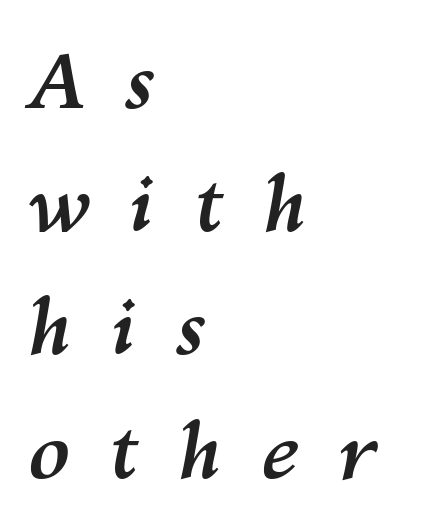
Horizontal alignment here is leftward, the default for most running prose. Glyph-to-glyph distance is far greater than everyday printed text. The glyphs look as if they've been sheared to an angle. Looks like regular typesetting: each glyph gets only the width it needs.
